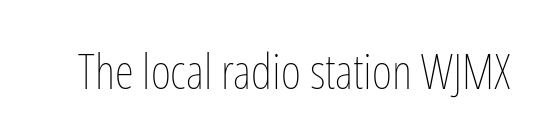
The image shows 49 px thin, condensed type, upright; set normal letter spacing, not underlined; low stroke contrast and a medium x-height.
